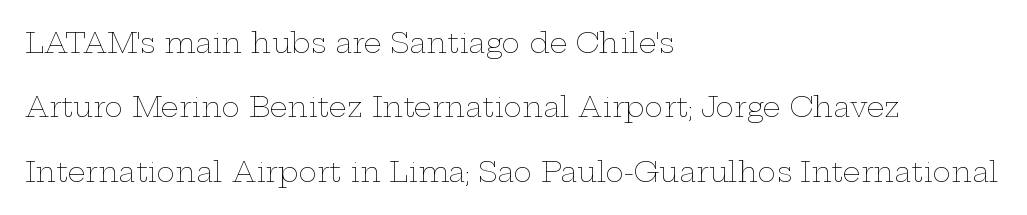
The image shows 28 px thin, wide type, upright; set left-aligned, loose line spacing (2.3x), normal letter spacing, not underlined; low stroke contrast and a medium x-height.
